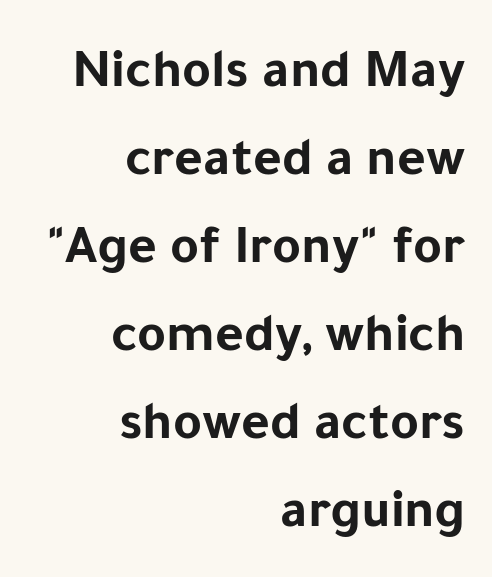
Q: Is the text bold? A: Yes.
Q: Is the text italic (slanted)? A: No, it is upright.
Q: Is the typeface a serif or a sans-serif typeface? A: Sans-serif.
Q: Is the text underlined? A: No.
Q: How is the paragraph aligned? A: Right-aligned.
Q: Is the spacing between letters normal or unusually wide? A: Normal.
Q: Is the spacing between lines tight, normal or loose? A: Normal.
Q: Width (condensed, normal, or wide)? A: Normal.
Q: Stroke contrast? A: Low.
Q: x-height? A: Medium.
Q: Monospaced? A: No.
